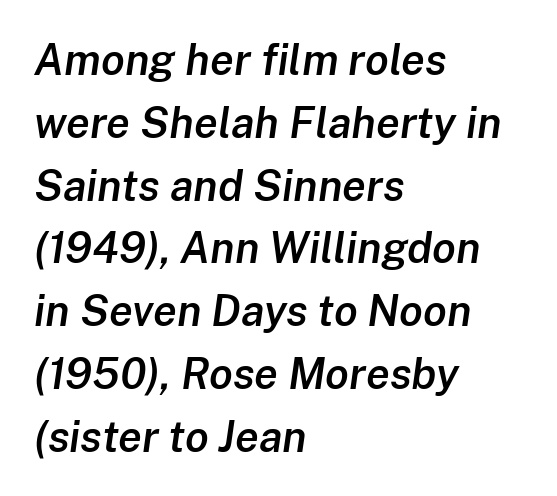
{"italic": "yes", "lean": "right", "slant_degrees": 8, "bold": "semi", "weight": "semibold", "width": "normal", "stroke_contrast": "low", "x_height": "medium", "monospaced": "no", "underline": "no", "align": "left", "line_spacing": "normal", "line_spacing_ratio": 1.46, "letter_spacing": "normal", "letter_spacing_em": 0.0, "glyph_px": 43}
